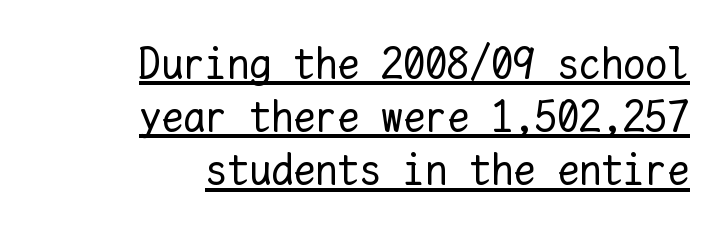
Q: Is the text bold? A: No.
Q: Is the text italic (slanted)? A: No, it is upright.
Q: Is the text underlined? A: Yes.
Q: How is the paragraph aligned? A: Right-aligned.
Q: Is the spacing between letters normal or unusually wide? A: Normal.
Q: Width (condensed, normal, or wide)? A: Normal.
Q: Stroke contrast? A: Low.
Q: x-height? A: Medium.
Q: Monospaced? A: Yes.
